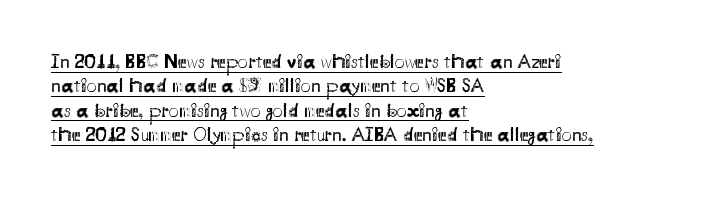
Q: Is the text bold? A: No.
Q: Is the text italic (slanted)? A: No, it is upright.
Q: Is the text underlined? A: Yes.
Q: How is the paragraph aligned? A: Left-aligned.
Q: Is the spacing between letters normal or unusually wide? A: Normal.
